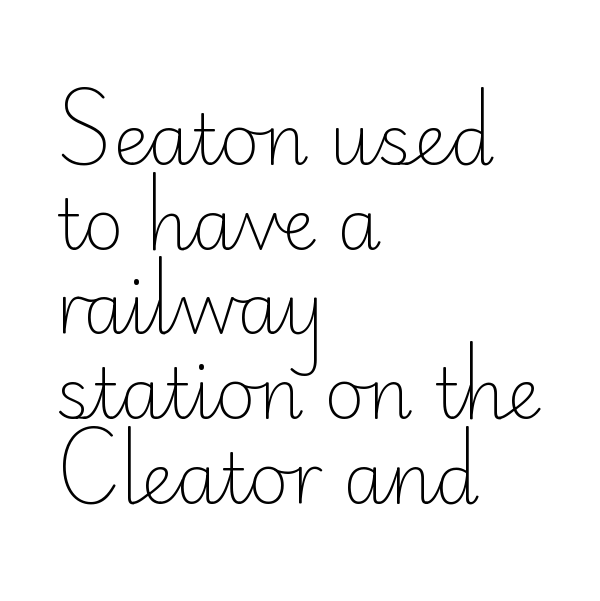
{"serif": "no", "italic": "no", "bold": "no", "weight": "light", "width": "normal", "stroke_contrast": "low", "x_height": "small", "monospaced": "no", "underline": "no", "align": "left", "line_spacing_ratio": 1.21, "letter_spacing": "normal", "letter_spacing_em": 0.0, "glyph_px": 70}
